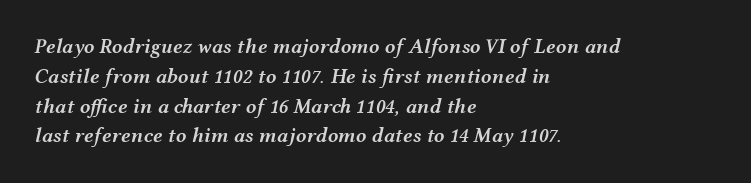
Q: Is the text bold? A: Semi-bold.
Q: Is the text italic (slanted)? A: Yes, it leans right by about 12 degrees.
Q: Is the text underlined? A: No.
Q: How is the paragraph aligned? A: Left-aligned.
Q: Is the spacing between letters normal or unusually wide? A: Normal.
Q: Is the spacing between lines tight, normal or loose? A: Normal.
